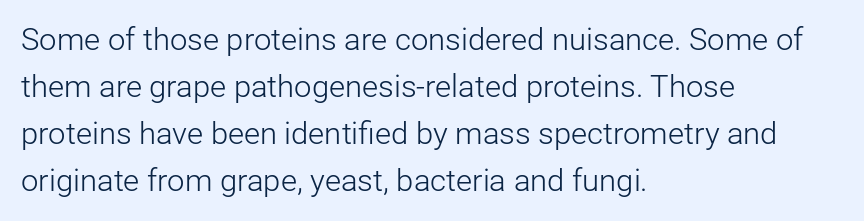
A typesetter would call this leading conventional body-copy spacing. A bare baseline throughout the passage. A quiet, ordinary-to-light weight characterises the typeface. Ascenders rise straight up at ninety degrees. Stroke terminals: plain, sans-serif.
